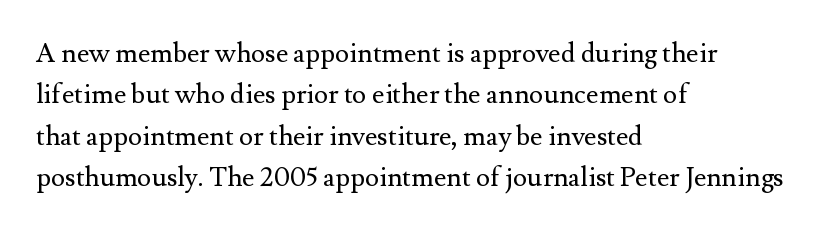
Q: Is the text bold? A: No.
Q: Is the text italic (slanted)? A: No, it is upright.
Q: Is the text underlined? A: No.
Q: How is the paragraph aligned? A: Left-aligned.
Q: Is the spacing between letters normal or unusually wide? A: Normal.
Q: Is the spacing between lines tight, normal or loose? A: Normal.
